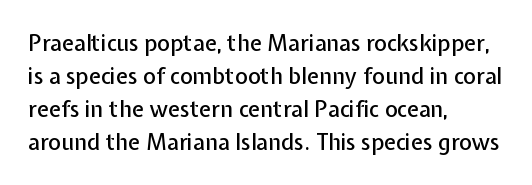
Q: Is the text italic (slanted)? A: No, it is upright.
Q: Is the text underlined? A: No.
Q: How is the paragraph aligned? A: Left-aligned.
Q: Is the spacing between letters normal or unusually wide? A: Normal.
Q: Is the spacing between lines tight, normal or loose? A: Normal.
